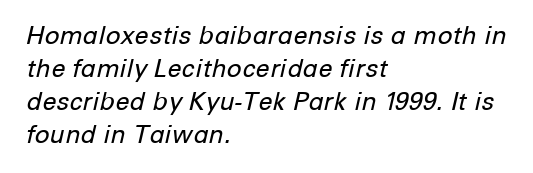
{"italic": "yes", "lean": "right", "slant_degrees": 12, "bold": "no", "underline": "no", "align": "left", "line_spacing": "normal", "line_spacing_ratio": 1.32, "letter_spacing": "normal", "letter_spacing_em": 0.0, "glyph_px": 25}
